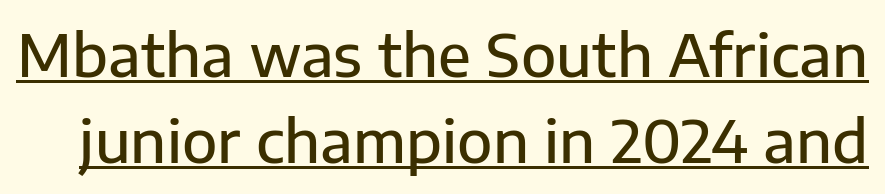
This sample uses an upright cut, with every glyph sitting square on the baseline. No extra tracking has been applied to these lines. A typesetter would label this face a sans. Note the varied advance widths — an 'i' is clearly narrower than an 'm'. This is underlined copy, the kind a proofreader might mark for attention. Summary of vertical rhythm: regular, with standard interline spacing.
